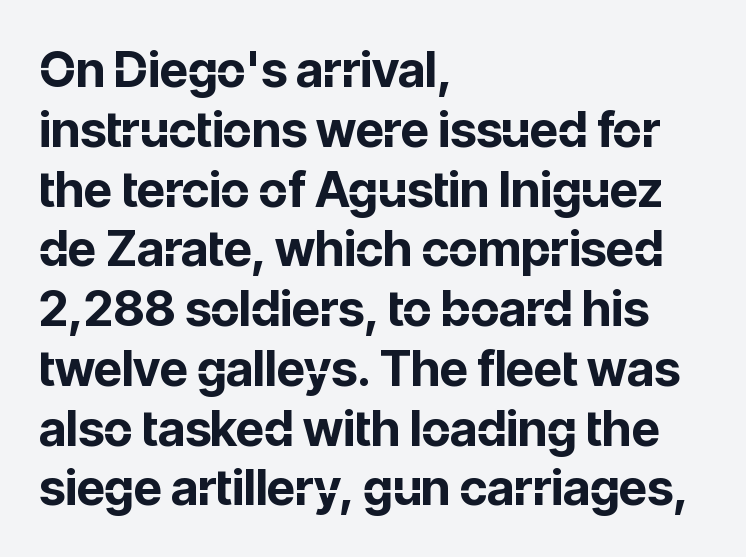
The image shows 49 px bold sans-serif type, upright; set left-aligned, line spacing 1.22x, normal letter spacing, not underlined; low stroke contrast and a medium x-height.
